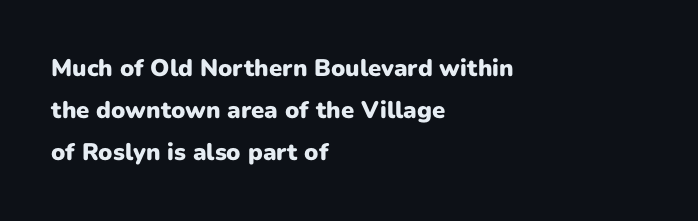
{"italic": "no", "bold": "yes", "underline": "no", "align": "left", "line_spacing_ratio": 1.76, "letter_spacing": "normal", "letter_spacing_em": 0.0, "glyph_px": 24}
